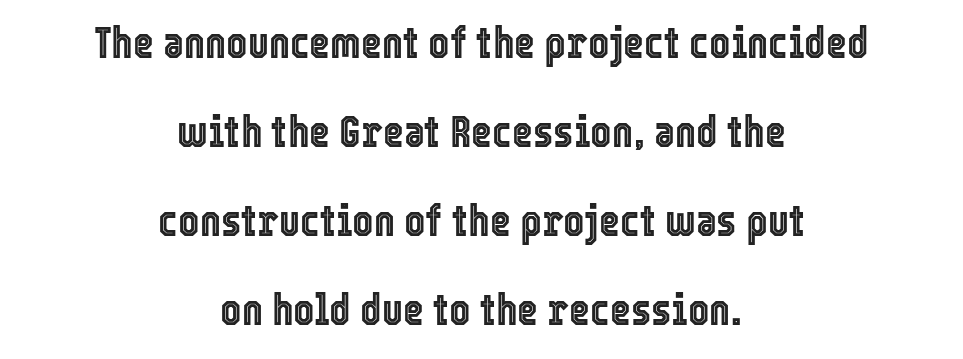
Q: Is the text italic (slanted)? A: No, it is upright.
Q: Is the text underlined? A: No.
Q: How is the paragraph aligned? A: Centered.
Q: Is the spacing between letters normal or unusually wide? A: Normal.
Q: Is the spacing between lines tight, normal or loose? A: Loose.
Q: Width (condensed, normal, or wide)? A: Condensed.
Q: x-height? A: Medium.
Q: Monospaced? A: No.
